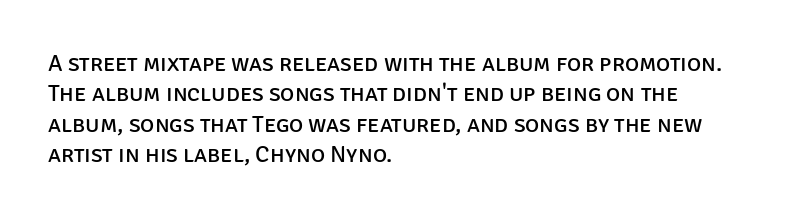
Q: Is the text bold? A: No.
Q: Is the text italic (slanted)? A: No, it is upright.
Q: Is the text underlined? A: No.
Q: How is the paragraph aligned? A: Left-aligned.
Q: Is the spacing between letters normal or unusually wide? A: Normal.
Q: Is the spacing between lines tight, normal or loose? A: Normal.
